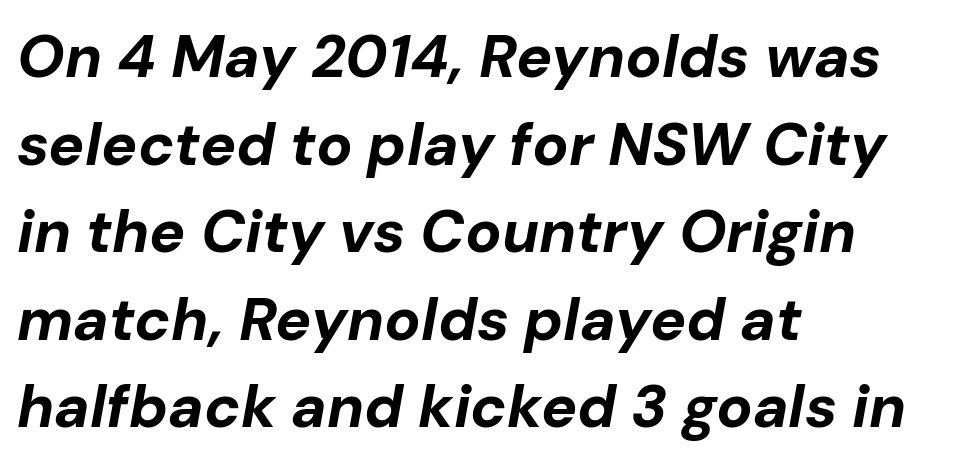
The image shows 60 px bold type, italic (leaning right); set left-aligned, normal line spacing (1.46x), normal letter spacing, not underlined; low stroke contrast and a medium x-height.
